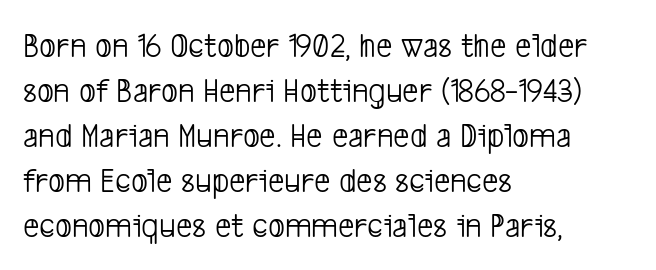
Words appear dense and cohesive because spacing is normal. Think of a printed novel: that variable character pitch is what you see here. Teacher's note: observe the even left margin — that is flush-left alignment. Nothing heavy about these letters — not bold at all. Each letter's strokes conclude bluntly, with no projecting serifs. The designer left line spacing at the default.
